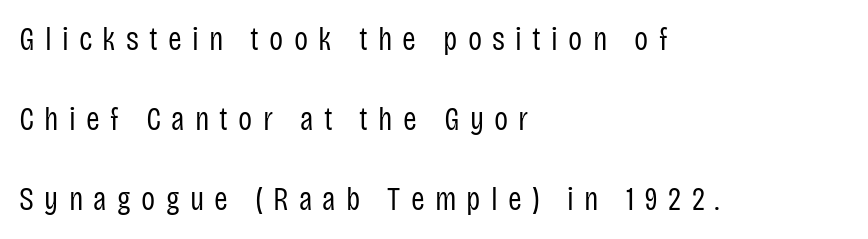
Q: Is the text bold? A: No.
Q: Is the text italic (slanted)? A: No, it is upright.
Q: Is the typeface a serif or a sans-serif typeface? A: Sans-serif.
Q: Is the text underlined? A: No.
Q: How is the paragraph aligned? A: Left-aligned.
Q: Is the spacing between letters normal or unusually wide? A: Unusually wide.
Q: Is the spacing between lines tight, normal or loose? A: Loose.
Q: Width (condensed, normal, or wide)? A: Condensed.
Q: Stroke contrast? A: Low.
Q: x-height? A: Large.
Q: Monospaced? A: No.
